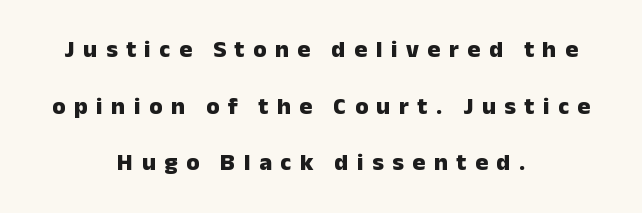
The image shows 24 px bold type, upright; set centered, loose line spacing (2.36x), unusually wide letter spacing (+0.36 em), not underlined.
